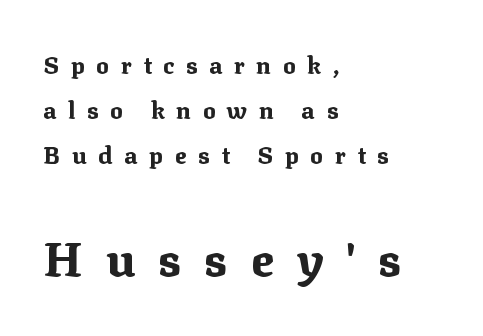
The image shows 48 px bold serif type, upright; set left-aligned, line spacing 1.87x, unusually wide letter spacing (+0.48 em), not underlined; the second (bottom) block is 2.0x larger; medium stroke contrast and a medium x-height.
